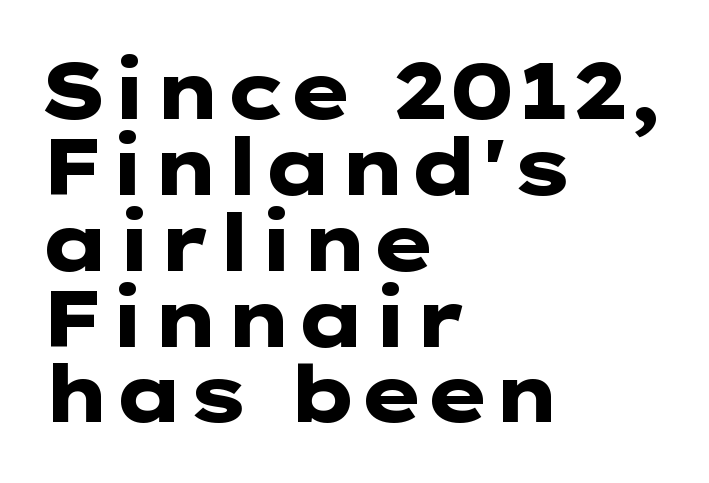
Q: Is the text bold? A: Yes.
Q: Is the text italic (slanted)? A: No, it is upright.
Q: Is the typeface a serif or a sans-serif typeface? A: Sans-serif.
Q: Is the text underlined? A: No.
Q: How is the paragraph aligned? A: Left-aligned.
Q: Is the spacing between letters normal or unusually wide? A: Normal.
Q: Is the spacing between lines tight, normal or loose? A: Tight.
Q: Width (condensed, normal, or wide)? A: Wide.
Q: Stroke contrast? A: Low.
Q: x-height? A: Medium.
